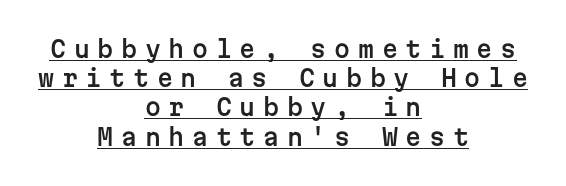
The image shows 23 px text type, upright; set centered, normal line spacing (1.27x), unusually wide letter spacing (+0.33 em), underlined.
